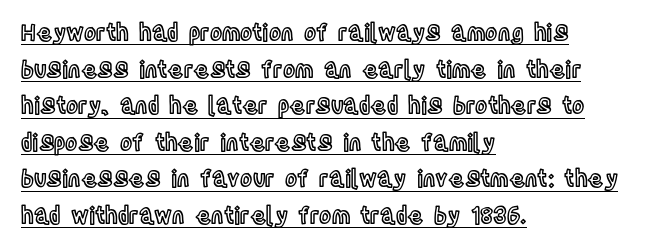
The image shows 23 px text type, upright; set left-aligned, normal line spacing (1.59x), normal letter spacing, underlined.
